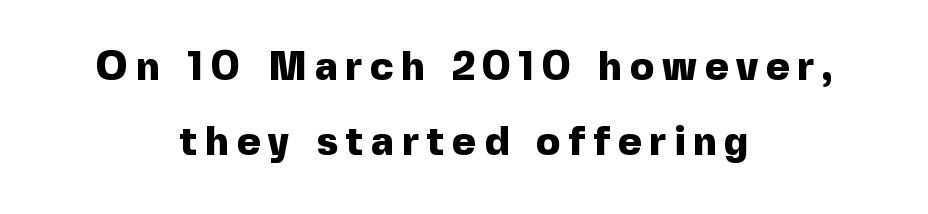
Does the lettering tilt? It doesn't — this is upright. Spacing verdict: proportional, widths tailored to each character. The passage shown is not underscored anywhere. The compositor balanced each line on the midline.
